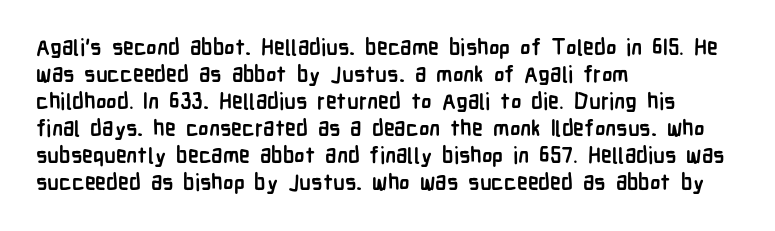
The image shows 22 px bold type, upright; set left-aligned, line spacing 1.23x, normal letter spacing, not underlined.
